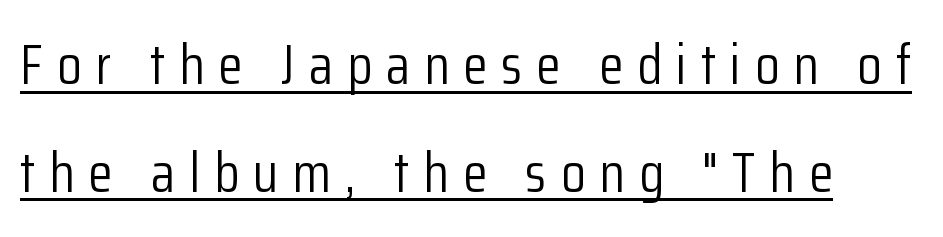
Q: Is the text bold? A: No.
Q: Is the text italic (slanted)? A: No, it is upright.
Q: Is the typeface a serif or a sans-serif typeface? A: Sans-serif.
Q: Is the text underlined? A: Yes.
Q: Is the spacing between letters normal or unusually wide? A: Unusually wide.
Q: Is the spacing between lines tight, normal or loose? A: Loose.
Q: Width (condensed, normal, or wide)? A: Condensed.
Q: Stroke contrast? A: Low.
Q: x-height? A: Medium.
Q: Monospaced? A: No.
